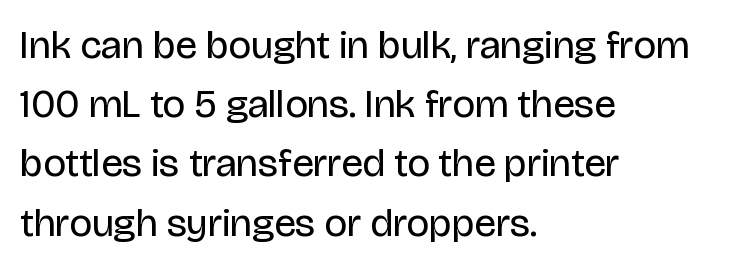
The image shows 40 px regular-weight sans-serif type, upright; set left-aligned, normal line spacing (1.48x), normal letter spacing, not underlined; low stroke contrast and a large x-height.
